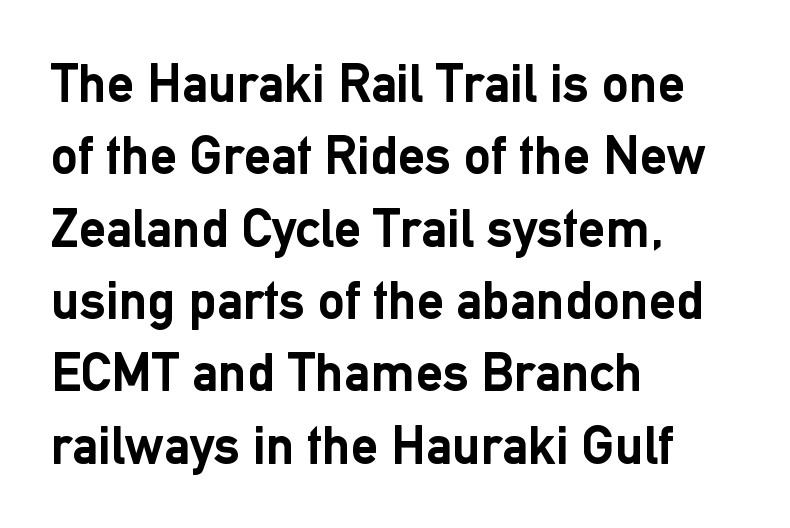
Q: Is the text bold? A: Yes.
Q: Is the text italic (slanted)? A: No, it is upright.
Q: Is the typeface a serif or a sans-serif typeface? A: Sans-serif.
Q: Is the text underlined? A: No.
Q: How is the paragraph aligned? A: Left-aligned.
Q: Is the spacing between letters normal or unusually wide? A: Normal.
Q: Is the spacing between lines tight, normal or loose? A: Normal.
Q: Width (condensed, normal, or wide)? A: Normal.
Q: Stroke contrast? A: Low.
Q: x-height? A: Medium.
Q: Monospaced? A: No.
